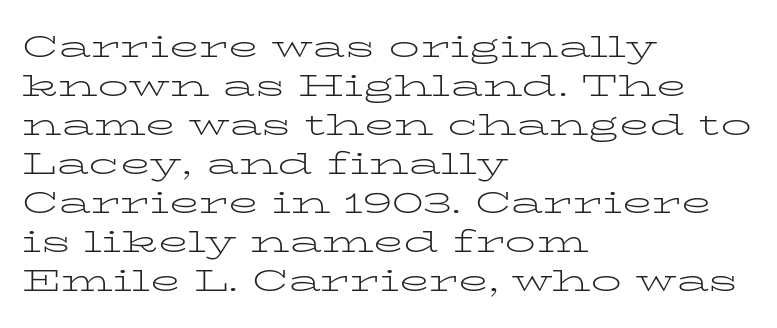
The image shows 31 px light, wide serif type, upright; set left-aligned, normal line spacing (1.26x), normal letter spacing, not underlined; low stroke contrast and a medium x-height.
